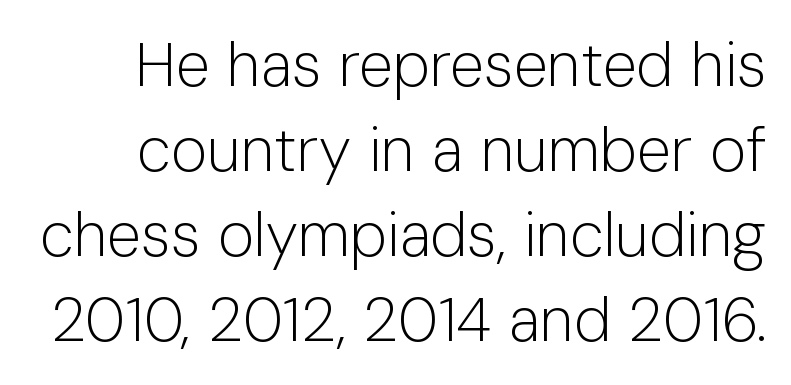
These lines sit exactly where default settings would place them. Does extra space separate the letters? No, they use regular spacing. To sum up the face: it is a sans, with no serifs. Italic? Not at all — the glyphs are vertical.
